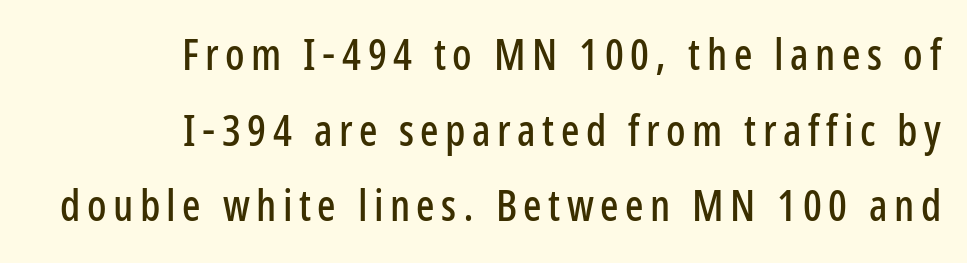
You could not count columns in this text — the font is proportionally spaced. Tall strokes in this sample are plumb rather than angled. Line ends are locked; line starts wander. Honestly, there is no underline to notice here at all.
